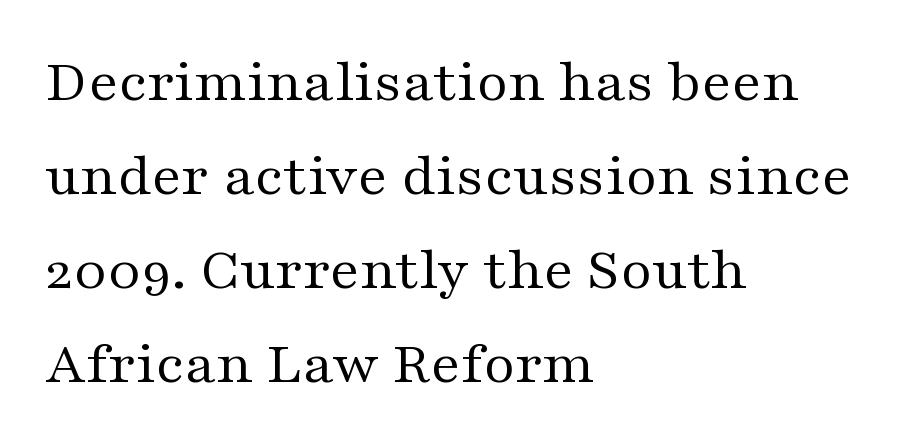
This sample uses an upright cut, with every glyph sitting square on the baseline. Underlining? Definitely not there. Compared with a typical body face, this is equally light or lighter still. Whoever set this chose a conventional vertical rhythm.
